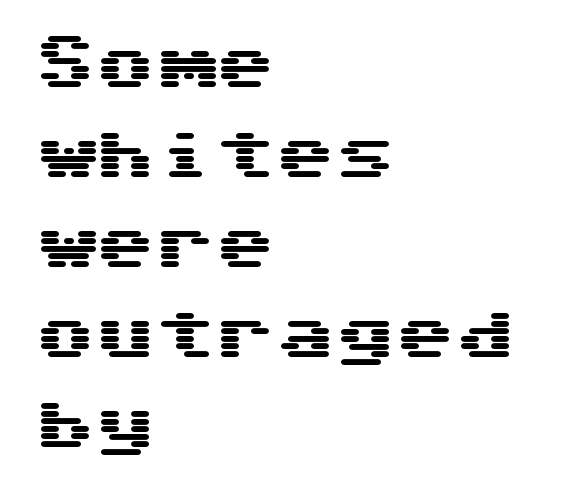
The image shows 60 px wide sans-serif type, upright; set left-aligned, normal line spacing (1.5x), normal letter spacing, not underlined; medium stroke contrast and a medium x-height.
